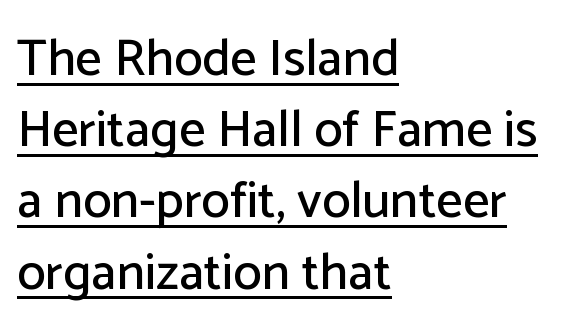
A typographer would call this underscored text. Does the lettering tilt? It doesn't — this is upright. Casual observation: everything's shoved over to the left. Observe the absence of serifs on each vertical stroke in this sample. Observe the ordinary spacing: letters are neighbours, not strangers.
